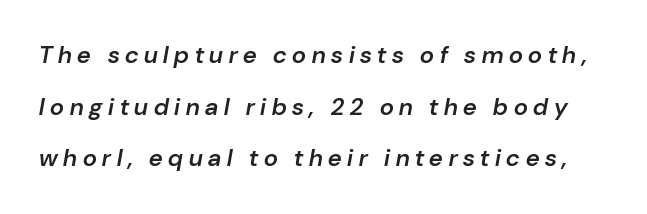
Q: Is the text bold? A: Semi-bold.
Q: Is the text italic (slanted)? A: Yes, it leans right by about 10 degrees.
Q: Is the text underlined? A: No.
Q: Is the spacing between letters normal or unusually wide? A: Unusually wide.
Q: Is the spacing between lines tight, normal or loose? A: Loose.
